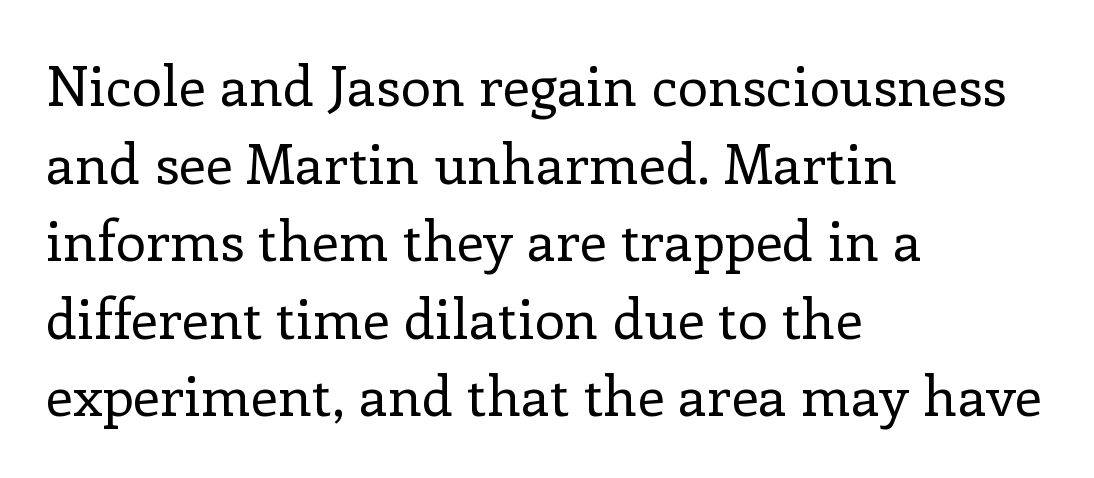
The letters stand upright; this is a roman face. Spacing between characters is what you'd get straight out of the box. Which margin do the lines hug? The left one — the right edge is uneven. A clean baseline with only descenders dipping below it. Character widths vary here, with narrow letters taking less room than wide ones. Weight: in the light-to-regular range.
